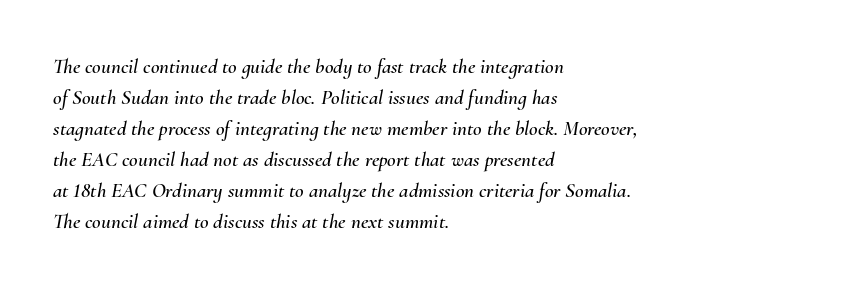
Evenly set lines give the paragraph a standard silhouette. Lines of text with bare space underneath. A classic flush-left, rag-right setting is used for this passage. Compared with ordinary roman type, these characters are visibly tilted. The passage shown has conventional tracking throughout.
